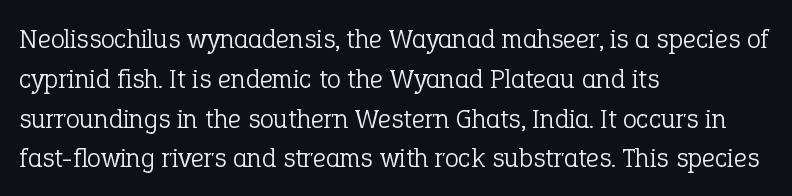
The image shows 28 px light serif type, upright; set left-aligned, normal line spacing (1.42x), normal letter spacing, not underlined; low stroke contrast and a medium x-height.
